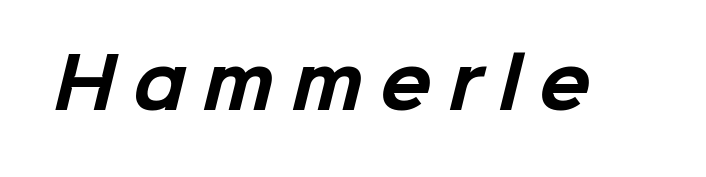
{"serif": "no", "bold": "yes", "weight": "bold", "width": "normal", "stroke_contrast": "low", "x_height": "medium", "monospaced": "no", "underline": "no", "letter_spacing": "wide", "letter_spacing_em": 0.25, "glyph_px": 68}
